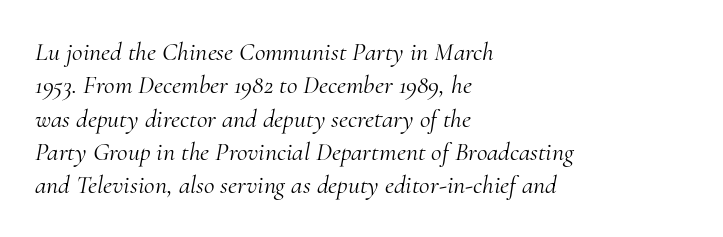
The image shows 26 px text type, italic (leaning right); set left-aligned, normal line spacing (1.28x), normal letter spacing, not underlined.
